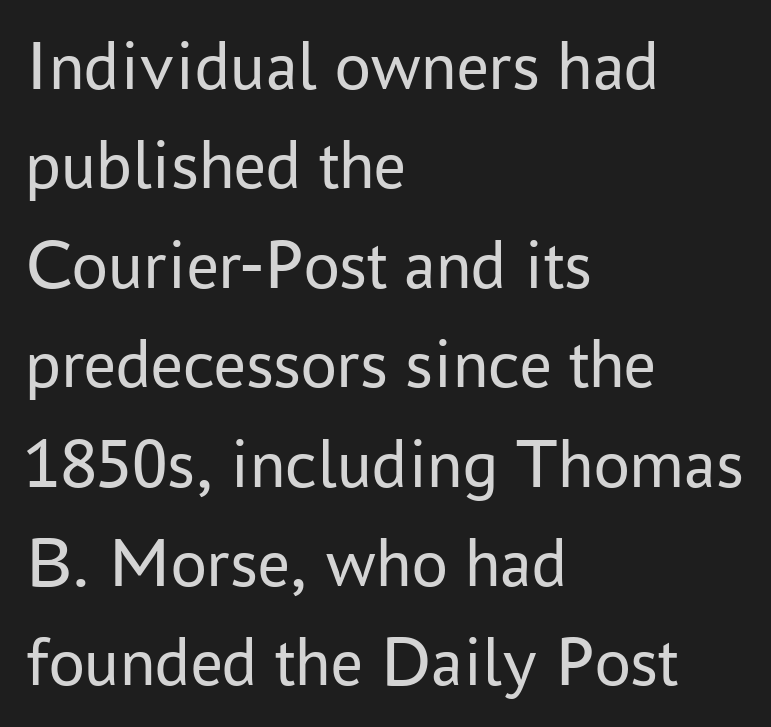
The image shows 71 px regular-weight sans-serif type, upright; set left-aligned, normal line spacing (1.4x), normal letter spacing, not underlined; low stroke contrast and a medium x-height.
